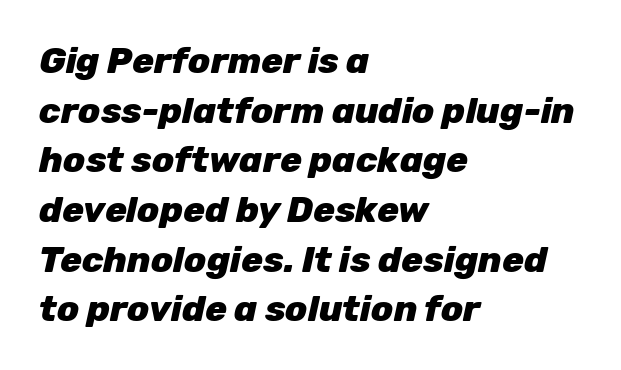
{"italic": "yes", "lean": "right", "slant_degrees": 12, "bold": "yes", "weight": "heavy", "width": "normal", "stroke_contrast": "low", "x_height": "medium", "monospaced": "no", "underline": "no", "align": "left", "line_spacing": "normal", "line_spacing_ratio": 1.38, "letter_spacing": "normal", "letter_spacing_em": 0.0, "glyph_px": 36}
